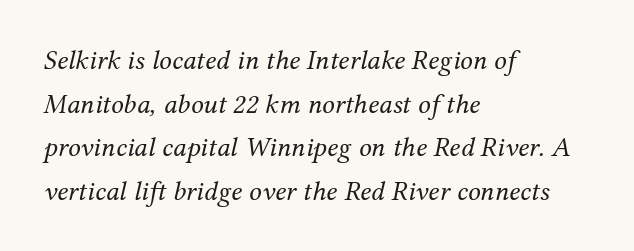
A typesetter would call this proportional, since set widths differ per character. The lines sit at an ordinary, default distance from one another. Is this a sans? No — the strokes have serifs. Short note: letters normally spaced.
